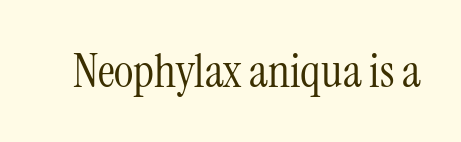
The image shows 47 px light, condensed serif type, upright; set normal letter spacing, not underlined; medium stroke contrast and a medium x-height.
